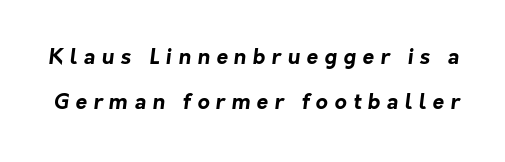
There is plenty of visible air inserted between adjacent glyphs. A typesetter would call this leading open, well beyond the default. The area under the type is left untouched. The passage shown is emphatically bold.
